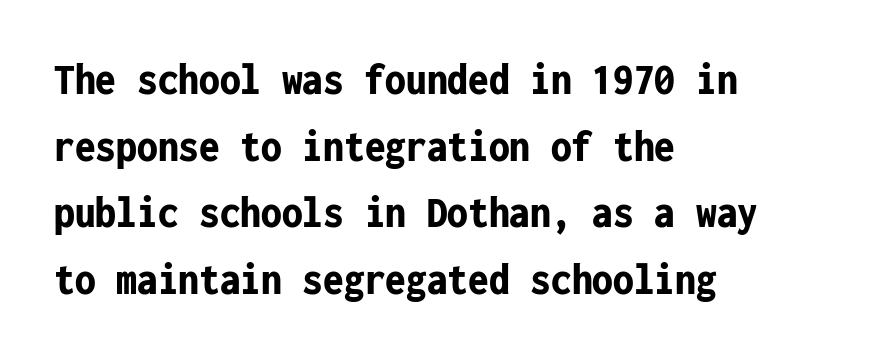
Q: Is the text bold? A: Yes.
Q: Is the text italic (slanted)? A: No, it is upright.
Q: Is the typeface a serif or a sans-serif typeface? A: Sans-serif.
Q: Is the text underlined? A: No.
Q: How is the paragraph aligned? A: Left-aligned.
Q: Is the spacing between letters normal or unusually wide? A: Normal.
Q: Is the spacing between lines tight, normal or loose? A: Normal.
Q: Width (condensed, normal, or wide)? A: Condensed.
Q: Stroke contrast? A: Low.
Q: x-height? A: Medium.
Q: Monospaced? A: Yes.
